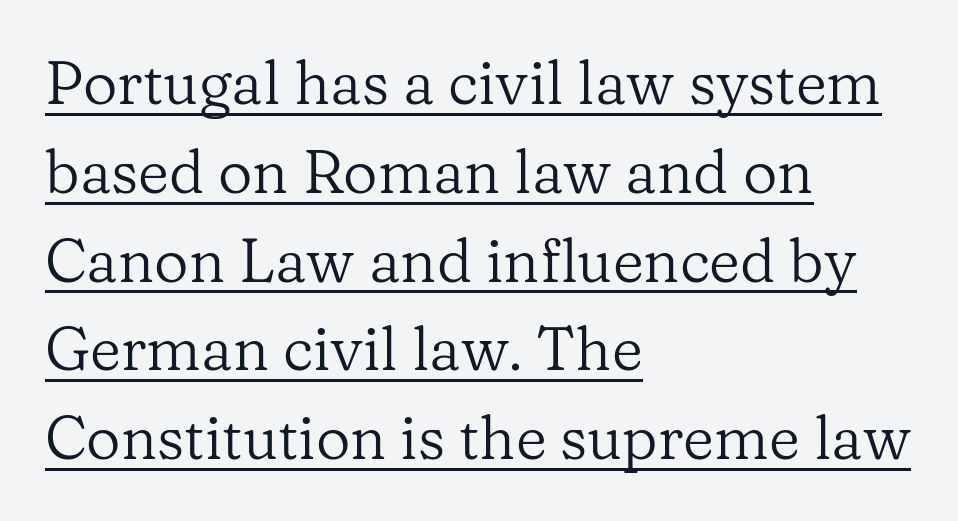
Q: Is the text bold? A: No.
Q: Is the text italic (slanted)? A: No, it is upright.
Q: Is the typeface a serif or a sans-serif typeface? A: Serif.
Q: Is the text underlined? A: Yes.
Q: How is the paragraph aligned? A: Left-aligned.
Q: Is the spacing between letters normal or unusually wide? A: Normal.
Q: Is the spacing between lines tight, normal or loose? A: Normal.
Q: Width (condensed, normal, or wide)? A: Normal.
Q: Stroke contrast? A: Low.
Q: x-height? A: Medium.
Q: Monospaced? A: No.
